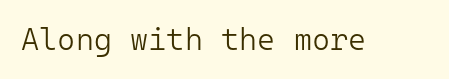
{"serif": "no", "italic": "no", "bold": "no", "weight": "light", "width": "normal", "stroke_contrast": "low", "x_height": "medium", "monospaced": "yes", "underline": "no", "letter_spacing": "normal", "letter_spacing_em": 0.0, "glyph_px": 31}
